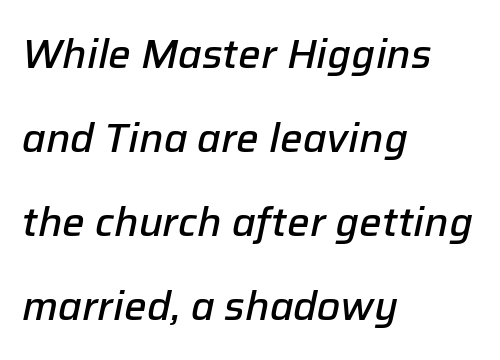
{"italic": "yes", "lean": "right", "slant_degrees": 12, "bold": "semi", "weight": "semibold", "width": "normal", "stroke_contrast": "low", "x_height": "medium", "monospaced": "no", "underline": "no", "align": "left", "line_spacing": "loose", "line_spacing_ratio": 2.1, "letter_spacing": "normal", "letter_spacing_em": 0.0, "glyph_px": 40}
